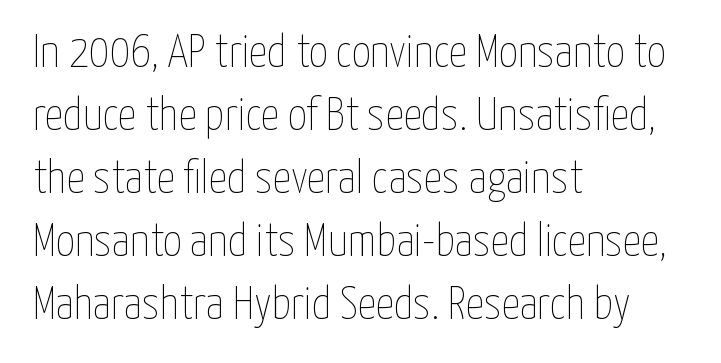
{"italic": "no", "bold": "no", "weight": "thin", "width": "condensed", "stroke_contrast": "low", "x_height": "medium", "monospaced": "no", "underline": "no", "align": "left", "line_spacing": "normal", "line_spacing_ratio": 1.37, "letter_spacing": "normal", "letter_spacing_em": 0.0, "glyph_px": 46}
